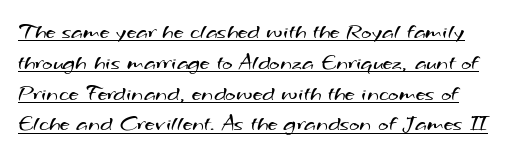
Q: Is the text bold? A: No.
Q: Is the text underlined? A: Yes.
Q: Is the spacing between letters normal or unusually wide? A: Normal.
Q: Is the spacing between lines tight, normal or loose? A: Normal.
